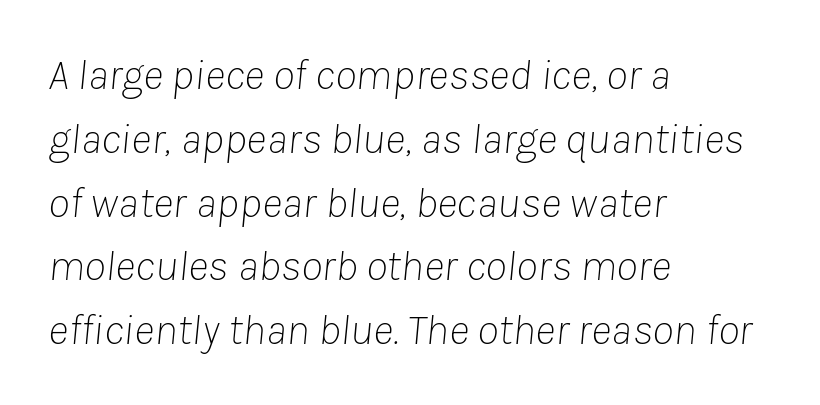
{"italic": "yes", "lean": "right", "slant_degrees": 8, "bold": "no", "weight": "thin", "width": "normal", "stroke_contrast": "low", "x_height": "medium", "monospaced": "no", "underline": "no", "align": "left", "line_spacing": "normal", "line_spacing_ratio": 1.45, "letter_spacing": "normal", "letter_spacing_em": 0.0, "glyph_px": 44}
